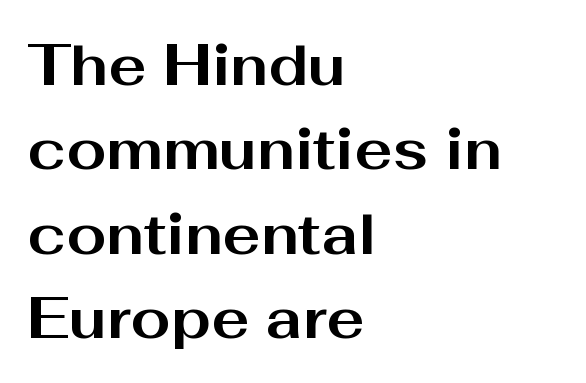
The type sits square on the baseline with zero lean. Leftover space on each line is placed entirely after the last word. Do the characters align in a grid? No, the font is proportional. The glyphs have the mass of a bold cut.
